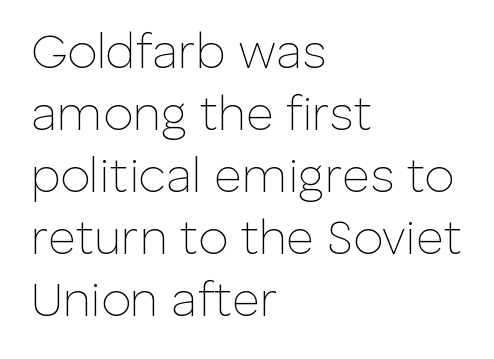
The image shows 48 px thin sans-serif type, upright; set left-aligned, normal line spacing (1.29x), normal letter spacing, not underlined; low stroke contrast and a medium x-height.
